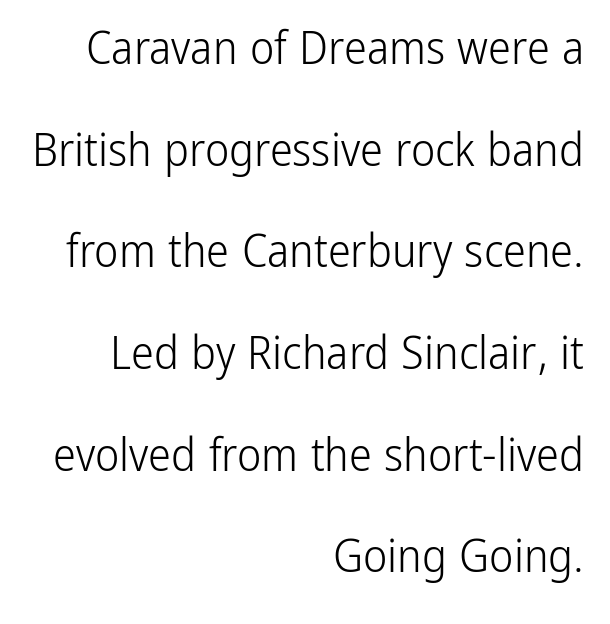
Q: Is the text bold? A: No.
Q: Is the text italic (slanted)? A: No, it is upright.
Q: Is the typeface a serif or a sans-serif typeface? A: Sans-serif.
Q: Is the text underlined? A: No.
Q: How is the paragraph aligned? A: Right-aligned.
Q: Is the spacing between letters normal or unusually wide? A: Normal.
Q: Is the spacing between lines tight, normal or loose? A: Loose.
Q: Width (condensed, normal, or wide)? A: Condensed.
Q: Stroke contrast? A: Low.
Q: x-height? A: Medium.
Q: Monospaced? A: No.
